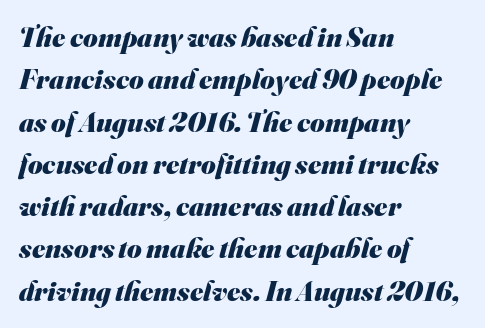
Q: Is the text bold? A: Yes.
Q: Is the typeface a serif or a sans-serif typeface? A: Sans-serif.
Q: Is the text underlined? A: No.
Q: How is the paragraph aligned? A: Left-aligned.
Q: Is the spacing between letters normal or unusually wide? A: Normal.
Q: Is the spacing between lines tight, normal or loose? A: Normal.
Q: Width (condensed, normal, or wide)? A: Normal.
Q: Stroke contrast? A: Medium.
Q: x-height? A: Small.
Q: Monospaced? A: No.
